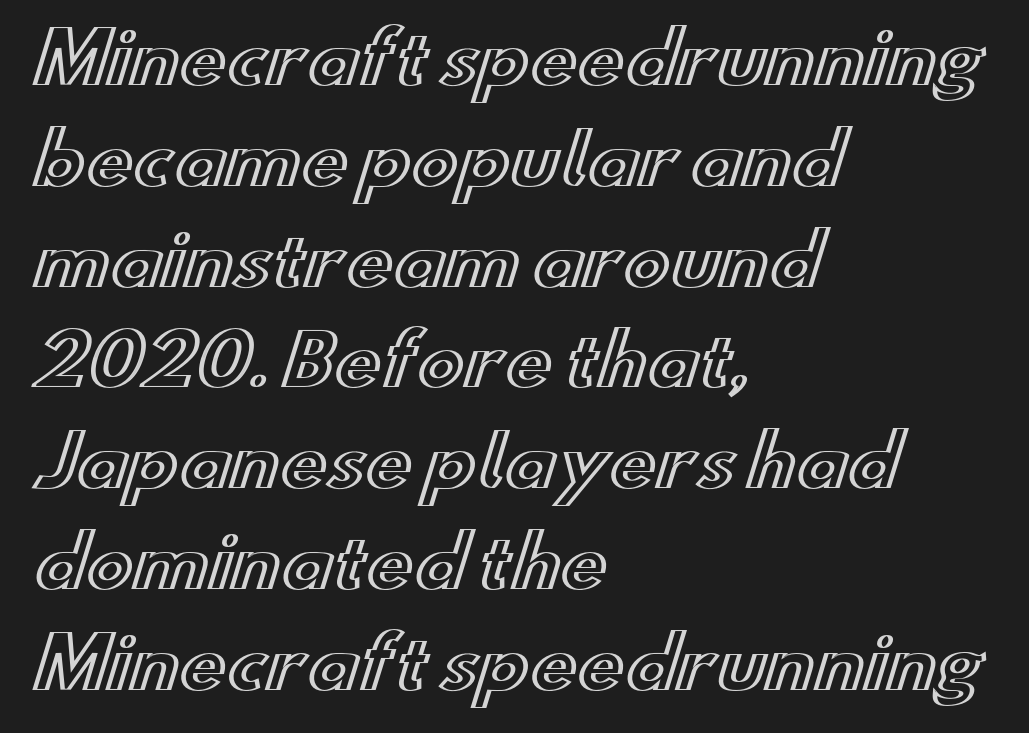
The image shows 70 px wide type; set left-aligned, normal line spacing (1.44x), normal letter spacing, not underlined; a small x-height.
